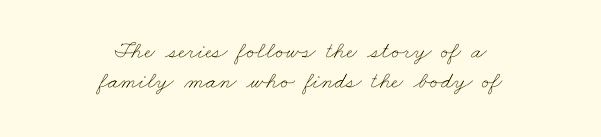
The image shows 24 px text type; set centered, line spacing 1.24x, normal letter spacing, not underlined.
